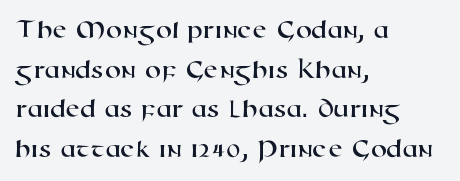
The image shows 26 px text type; set left-aligned, normal line spacing (1.52x), normal letter spacing, not underlined.
